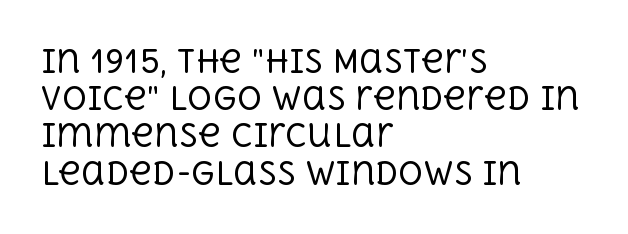
Q: Is the text bold? A: No.
Q: Is the text italic (slanted)? A: No, it is upright.
Q: Is the typeface a serif or a sans-serif typeface? A: Serif.
Q: Is the text underlined? A: No.
Q: How is the paragraph aligned? A: Left-aligned.
Q: Is the spacing between letters normal or unusually wide? A: Normal.
Q: Width (condensed, normal, or wide)? A: Normal.
Q: x-height? A: Large.
Q: Monospaced? A: No.
